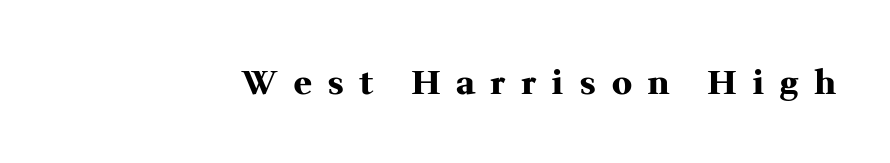
{"serif": "yes", "italic": "no", "bold": "yes", "weight": "heavy", "width": "normal", "stroke_contrast": "medium", "x_height": "medium", "monospaced": "no", "underline": "no", "letter_spacing": "wide", "letter_spacing_em": 0.5, "glyph_px": 33}
